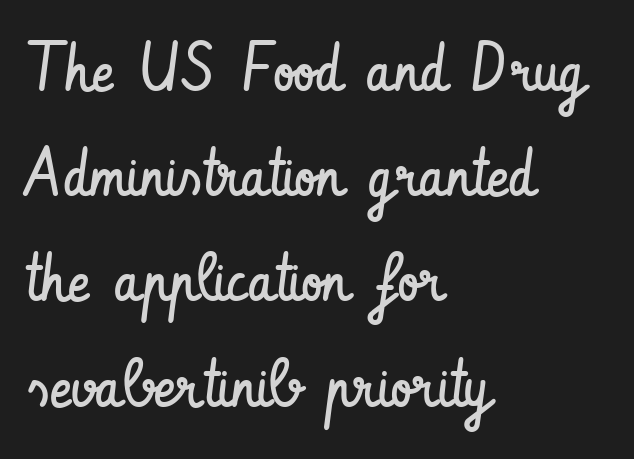
The image shows 67 px regular-weight, condensed sans-serif type, upright; set left-aligned, normal line spacing (1.57x), normal letter spacing, not underlined; low stroke contrast and a small x-height.
